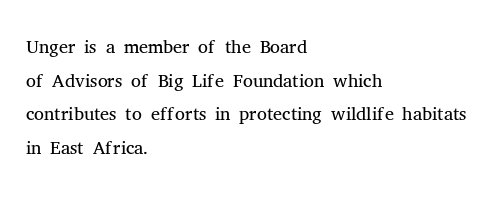
The image shows 28 px light serif type, upright; set left-aligned, line spacing 1.2x, normal letter spacing, not underlined; medium stroke contrast and a medium x-height.
